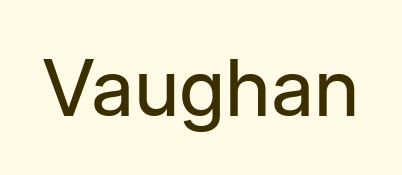
Posture: straight, roman, zero tilt. Ink coverage per letter is moderate at most. Here the designer chose a conventional face with non-uniform glyph widths. This is sans-serif lettering, the kind often seen on screens and signage. What stands out about the letter spacing? Nothing — it is the standard amount.
